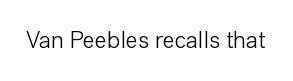
{"italic": "no", "bold": "no", "underline": "no", "letter_spacing": "normal", "letter_spacing_em": 0.0, "glyph_px": 24}
